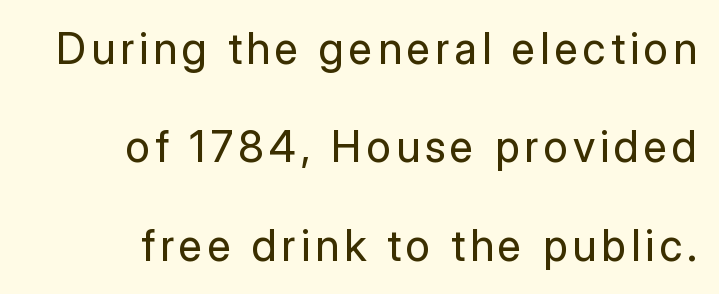
This rendering employs a face without finishing strokes, i.e., a sans-serif. Interline gaps are noticeably wide in this sample. Letters have the restrained weight of plain body copy at most. The passage is arranged like a letterhead date or caption credit — flush right. In terms of posture, this sample is upright. Proportional: the letters do not fall into vertical columns.
